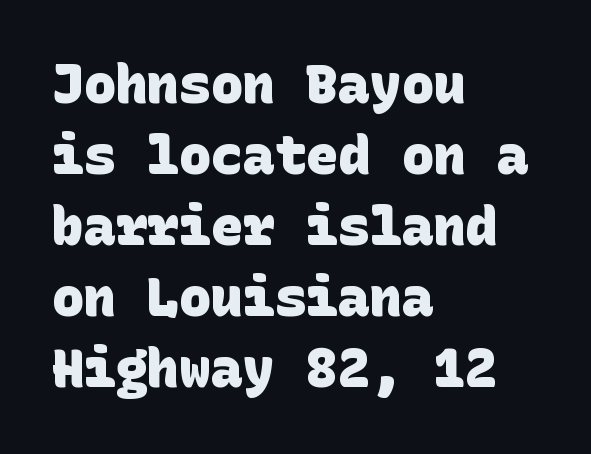
{"serif": "no", "bold": "yes", "weight": "heavy", "width": "normal", "stroke_contrast": "low", "x_height": "large", "underline": "no", "align": "left", "line_spacing": "normal", "line_spacing_ratio": 1.34, "letter_spacing": "normal", "letter_spacing_em": 0.0, "glyph_px": 53}
